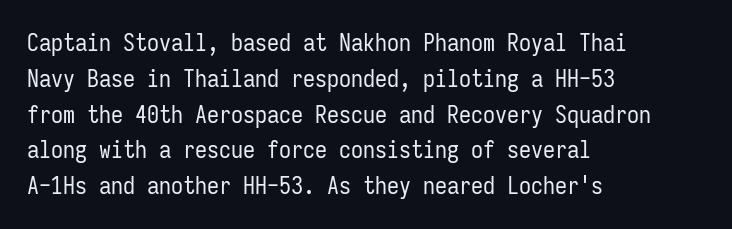
The image shows 24 px text type, upright; set left-aligned, normal line spacing (1.49x), normal letter spacing, not underlined.
